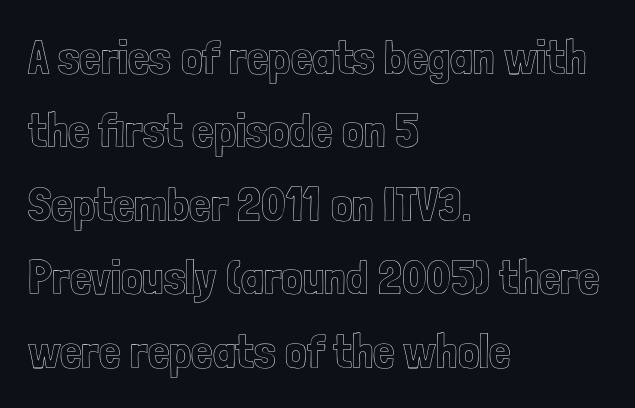
The image shows 48 px condensed type, upright; set left-aligned, normal line spacing (1.53x), normal letter spacing, not underlined; a medium x-height.
